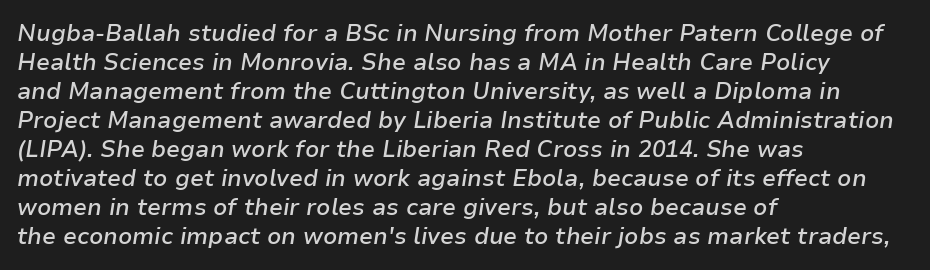
The image shows 23 px text type, italic (leaning right); set left-aligned, normal line spacing (1.26x), normal letter spacing, not underlined.
